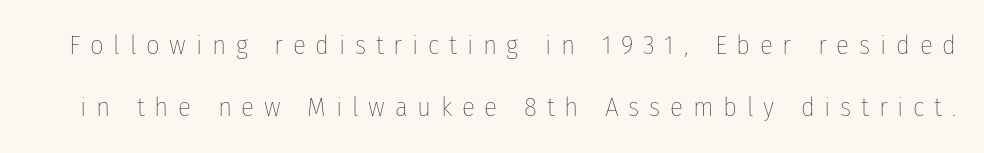
{"italic": "no", "bold": "no", "underline": "no", "line_spacing": "loose", "line_spacing_ratio": 2.31, "letter_spacing": "wide", "letter_spacing_em": 0.36, "glyph_px": 27}
